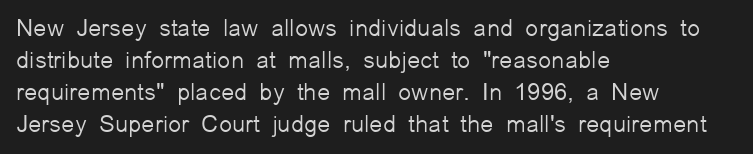
The strip under each line holds only bare page. You could call the tracking neutral — neither tight nor loose. Where is the straight margin? On the left. Upright lettering throughout. The weight tops out at a normal text grade.
